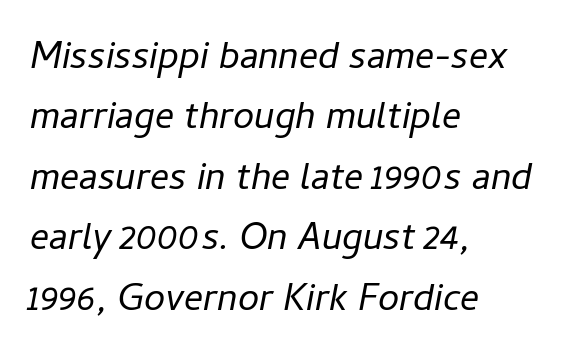
Does extra space separate the letters? No, they use regular spacing. Compared with ordinary roman type, these characters are visibly tilted. Layout note: lines flush left. A typesetter would call this leading conventional body-copy spacing.
